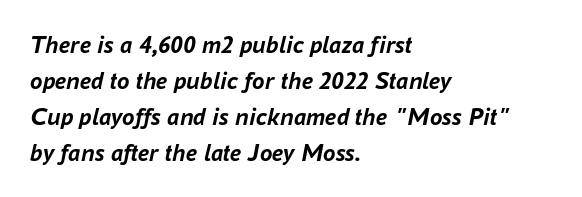
{"italic": "yes", "lean": "right", "slant_degrees": 16, "bold": "yes", "underline": "no", "align": "left", "line_spacing": "normal", "line_spacing_ratio": 1.44, "letter_spacing": "normal", "letter_spacing_em": 0.0, "glyph_px": 25}
